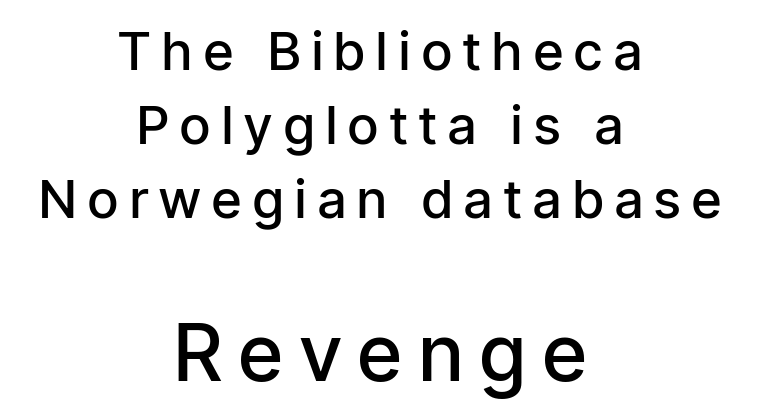
{"serif": "no", "italic": "no", "bold": "semi", "weight": "semibold", "width": "condensed", "stroke_contrast": "low", "x_height": "medium", "monospaced": "no", "underline": "no", "align": "center", "line_spacing": "normal", "line_spacing_ratio": 1.4, "letter_spacing": "wide", "letter_spacing_em": 0.22, "larger_block": "second", "size_ratio": 1.49, "glyph_px": 79}
